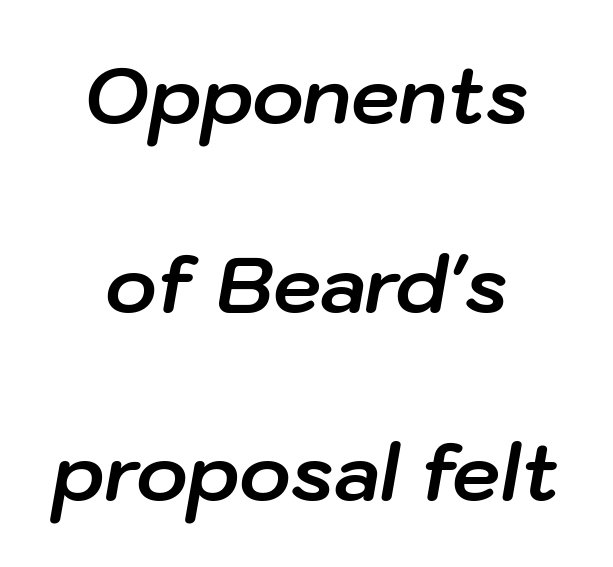
Q: Is the text bold? A: Yes.
Q: Is the text italic (slanted)? A: Yes, it leans right by about 10 degrees.
Q: Is the text underlined? A: No.
Q: How is the paragraph aligned? A: Centered.
Q: Is the spacing between letters normal or unusually wide? A: Normal.
Q: Is the spacing between lines tight, normal or loose? A: Loose.
Q: Width (condensed, normal, or wide)? A: Normal.
Q: Stroke contrast? A: Low.
Q: x-height? A: Medium.
Q: Monospaced? A: No.
